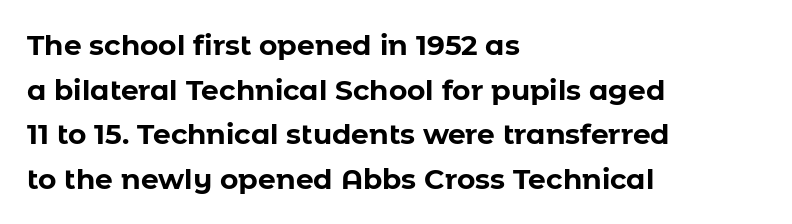
The image shows 28 px bold sans-serif type, upright; set left-aligned, normal line spacing (1.59x), normal letter spacing, not underlined; low stroke contrast and a medium x-height.
